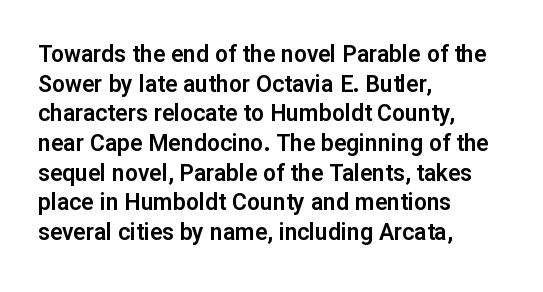
Descenders are the only things crossing below the line. A classic flush-left, rag-right setting is used for this passage. Upright lettering throughout. Quick note: interline space is typical. Letter spacing: default.
